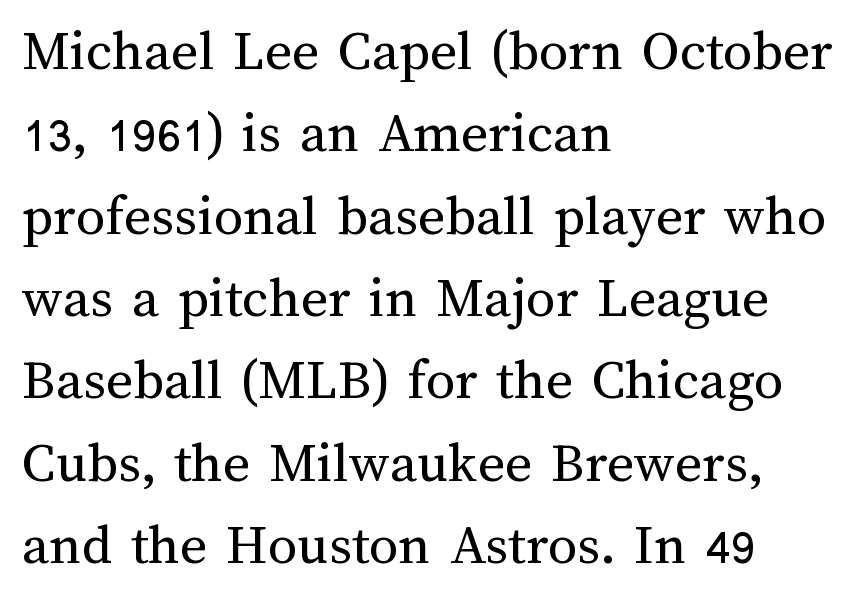
The image shows 58 px regular-weight type, upright; set left-aligned, normal line spacing (1.42x), normal letter spacing, not underlined; medium stroke contrast and a medium x-height.
